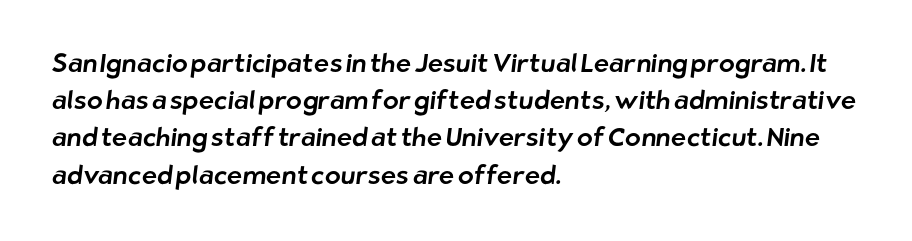
{"underline": "no", "align": "left", "line_spacing": "normal", "line_spacing_ratio": 1.43, "letter_spacing": "normal", "letter_spacing_em": 0.0, "glyph_px": 26}
